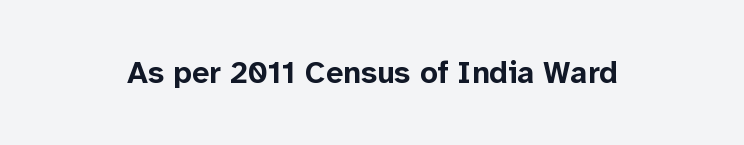
The image shows 31 px bold sans-serif type, upright; set normal letter spacing, not underlined; low stroke contrast and a medium x-height.
